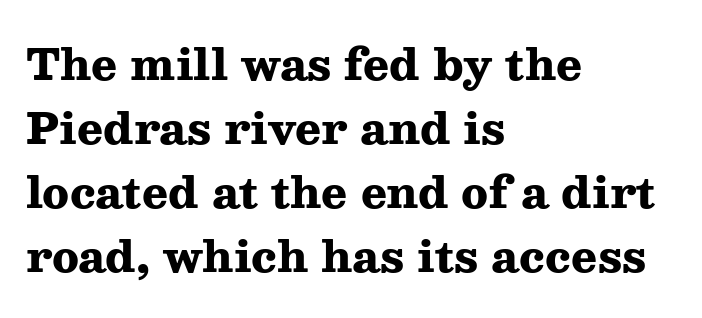
Q: Is the text bold? A: Yes.
Q: Is the text italic (slanted)? A: No, it is upright.
Q: Is the typeface a serif or a sans-serif typeface? A: Serif.
Q: Is the text underlined? A: No.
Q: How is the paragraph aligned? A: Left-aligned.
Q: Is the spacing between letters normal or unusually wide? A: Normal.
Q: Is the spacing between lines tight, normal or loose? A: Normal.
Q: Width (condensed, normal, or wide)? A: Wide.
Q: Stroke contrast? A: Medium.
Q: x-height? A: Medium.
Q: Monospaced? A: No.
